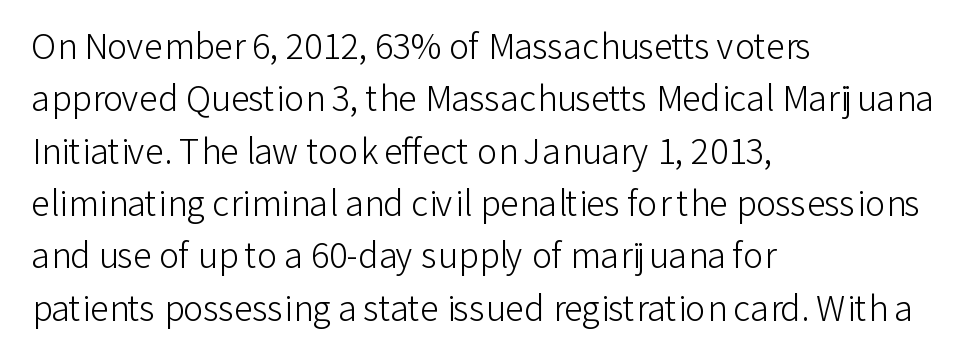
The image shows 34 px light sans-serif type, upright; set left-aligned, normal line spacing (1.54x), normal letter spacing, not underlined; low stroke contrast and a medium x-height.
